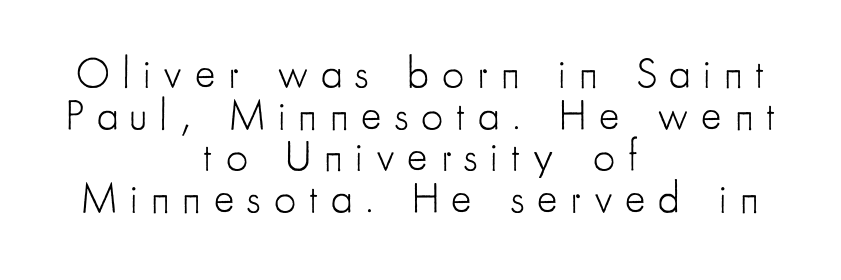
The image shows 43 px light, condensed sans-serif type, upright; set centered, tight line spacing (0.97x), unusually wide letter spacing (+0.3 em), not underlined; low stroke contrast and a small x-height.
